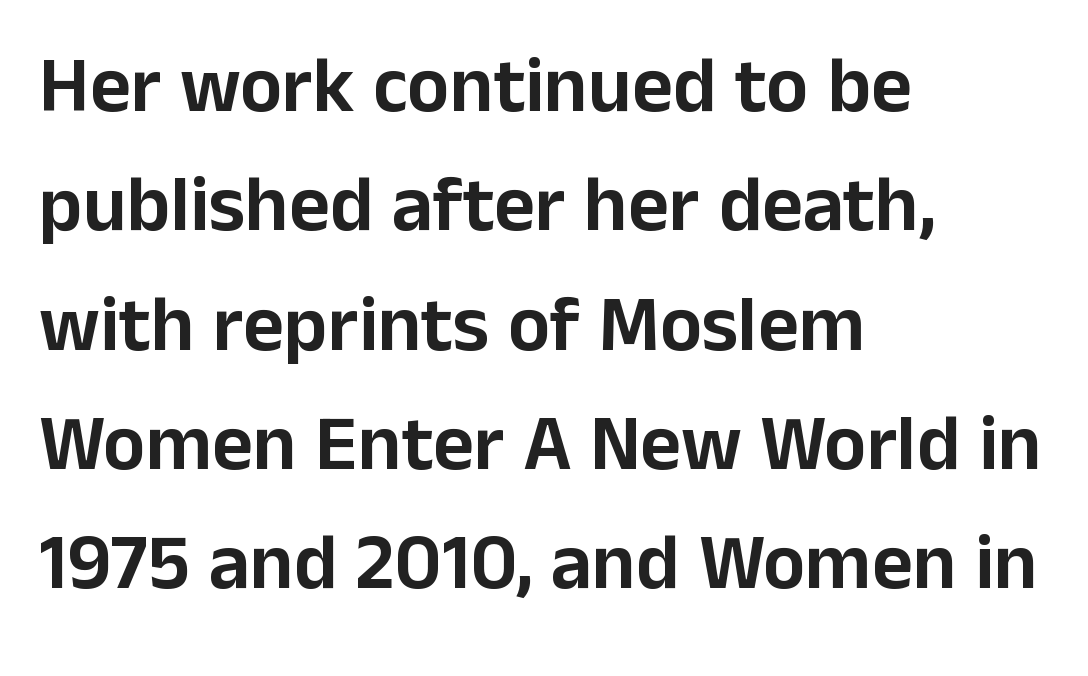
The image shows 79 px sans-serif type, upright; set left-aligned, normal line spacing (1.51x), normal letter spacing, not underlined; low stroke contrast and a medium x-height.
